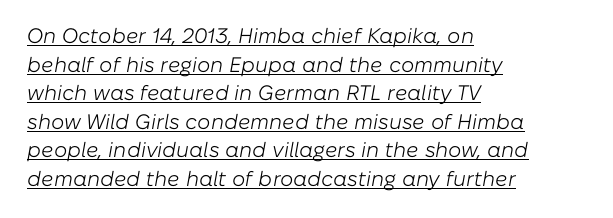
Q: Is the text bold? A: No.
Q: Is the text italic (slanted)? A: Yes, it leans right by about 10 degrees.
Q: Is the text underlined? A: Yes.
Q: How is the paragraph aligned? A: Left-aligned.
Q: Is the spacing between letters normal or unusually wide? A: Normal.
Q: Is the spacing between lines tight, normal or loose? A: Normal.
